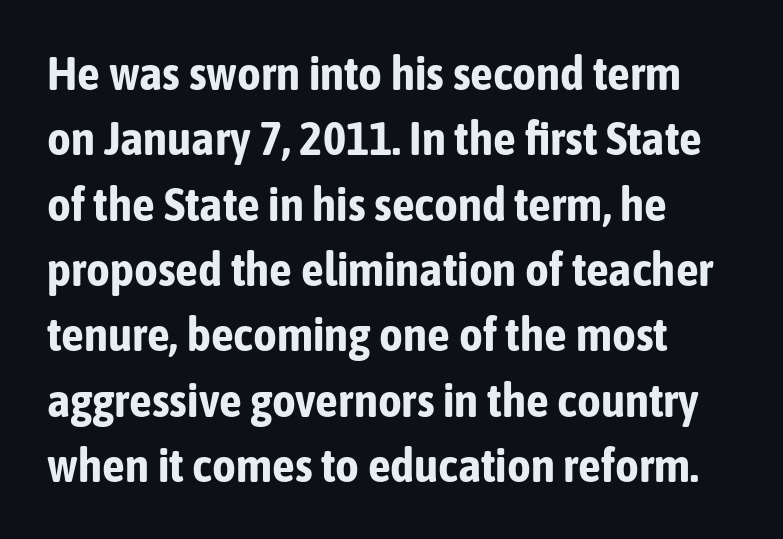
{"serif": "no", "italic": "no", "bold": "yes", "weight": "bold", "width": "condensed", "stroke_contrast": "low", "x_height": "medium", "monospaced": "no", "underline": "no", "align": "left", "line_spacing": "normal", "line_spacing_ratio": 1.42, "letter_spacing": "normal", "letter_spacing_em": 0.0, "glyph_px": 46}
